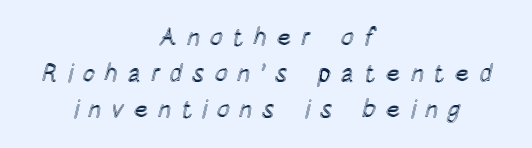
The image shows 25 px text type; set centered, normal line spacing (1.45x), unusually wide letter spacing (+0.37 em), not underlined.
